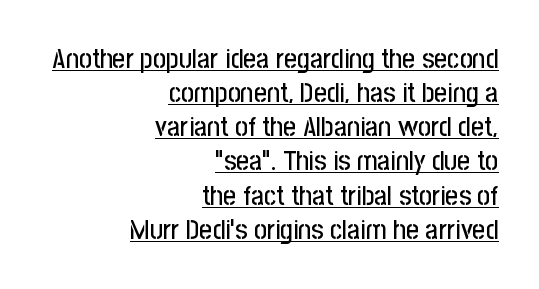
{"serif": "no", "italic": "no", "width": "condensed", "stroke_contrast": "low", "x_height": "medium", "monospaced": "no", "underline": "yes", "align": "right", "line_spacing_ratio": 1.22, "letter_spacing": "normal", "letter_spacing_em": 0.0, "glyph_px": 28}
